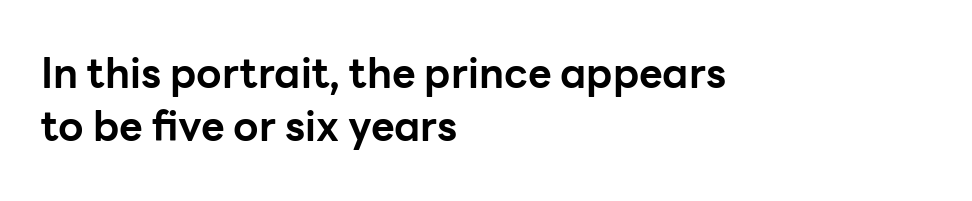
{"serif": "no", "italic": "no", "bold": "yes", "weight": "bold", "width": "normal", "stroke_contrast": "low", "x_height": "medium", "monospaced": "no", "underline": "no", "align": "left", "line_spacing": "normal", "line_spacing_ratio": 1.29, "letter_spacing": "normal", "letter_spacing_em": 0.0, "glyph_px": 41}
